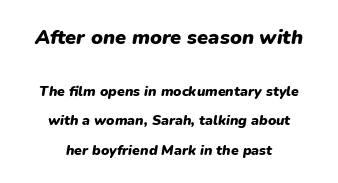
The gap between lines stays unmarked. One glance says open: line gaps are wider than usual. The face used here appears at its bigger size in the upper chunk. Posture: slanted.
